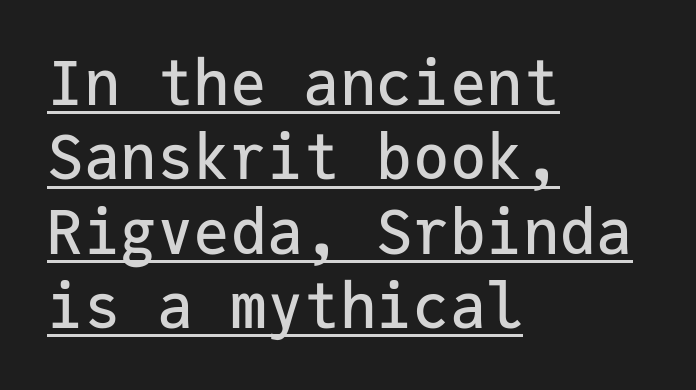
The passage shown is typed in a monospace face where columns stay perfectly aligned. Characters remain perfectly vertical along every line. Notice how a bar underscores the lettering throughout. Is the letter spacing exaggerated? No — it looks like the ordinary default. The typeface chosen for these lines omits serifs.
